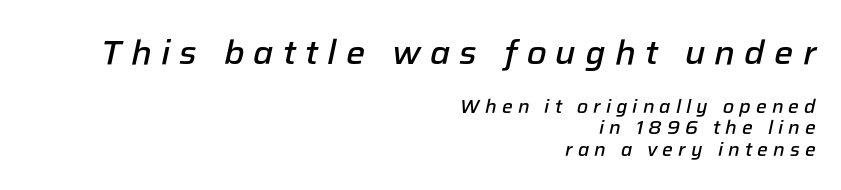
The image shows 34 px semibold type, italic (leaning right); set right-aligned, tight line spacing (1.13x), unusually wide letter spacing (+0.27 em), not underlined; the first (top) block is 1.79x larger; low stroke contrast and a medium x-height.
